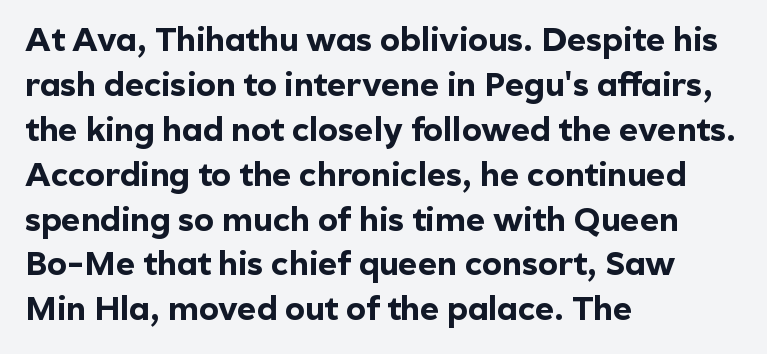
{"serif": "no", "italic": "no", "bold": "yes", "weight": "bold", "width": "normal", "x_height": "medium", "monospaced": "no", "underline": "no", "align": "left", "line_spacing": "normal", "line_spacing_ratio": 1.36, "letter_spacing": "normal", "letter_spacing_em": 0.0, "glyph_px": 33}
